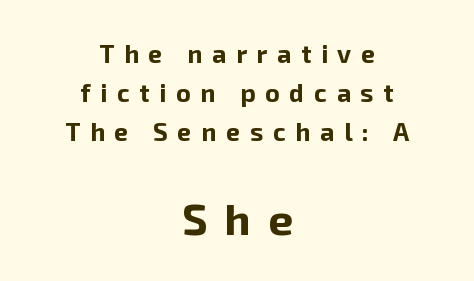
The image shows 44 px bold sans-serif type, upright; set centered, normal line spacing (1.57x), unusually wide letter spacing (+0.39 em), not underlined; the second (bottom) block is 1.76x larger; low stroke contrast and a medium x-height.
